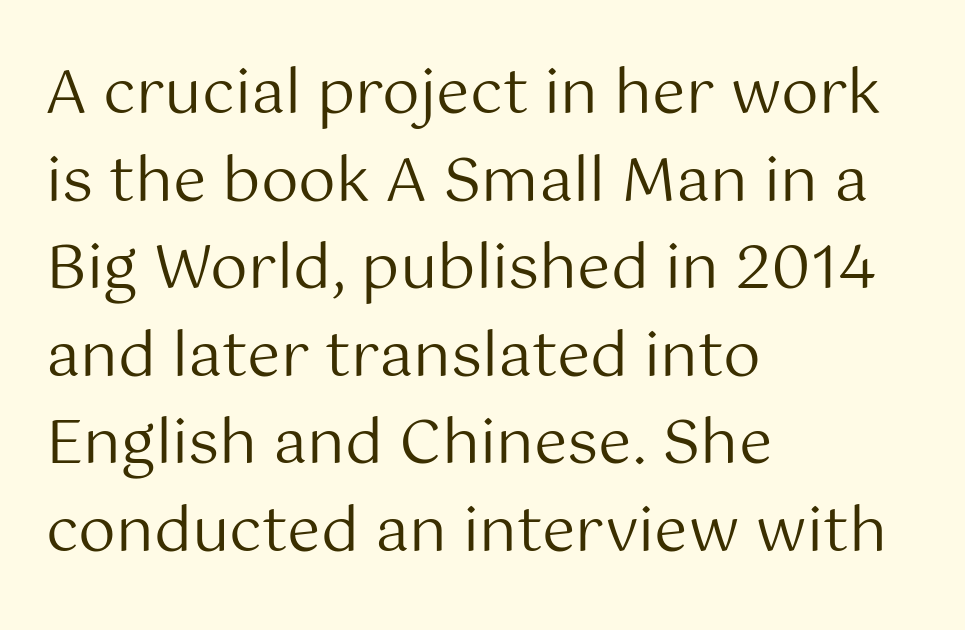
Vertical stems look standard width or narrower in stroke. The letters sit at their default tracking, neither squeezed nor spread. You could not count columns in this text — the font is proportionally spaced. Typographically, this falls in the sans-serif category. Words float on clear page, feet unadorned. Posture: straight, roman, zero tilt.
